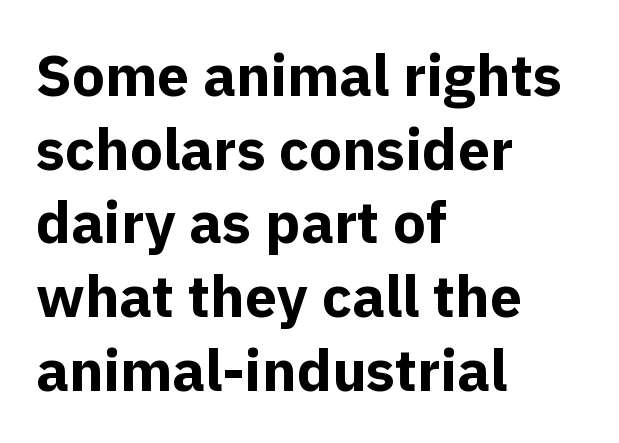
{"serif": "no", "italic": "no", "bold": "yes", "weight": "bold", "width": "normal", "x_height": "medium", "monospaced": "no", "underline": "no", "align": "left", "line_spacing": "normal", "line_spacing_ratio": 1.27, "letter_spacing": "normal", "letter_spacing_em": 0.0, "glyph_px": 58}
